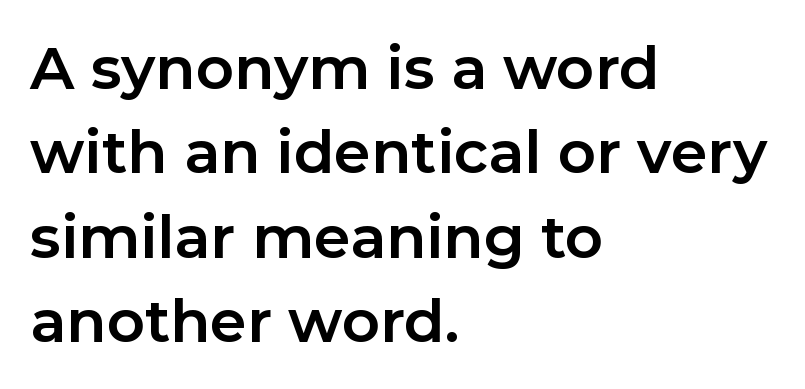
{"serif": "no", "italic": "no", "bold": "yes", "weight": "bold", "width": "normal", "stroke_contrast": "low", "x_height": "medium", "monospaced": "no", "underline": "no", "align": "left", "line_spacing": "normal", "line_spacing_ratio": 1.43, "letter_spacing": "normal", "letter_spacing_em": 0.0, "glyph_px": 59}
